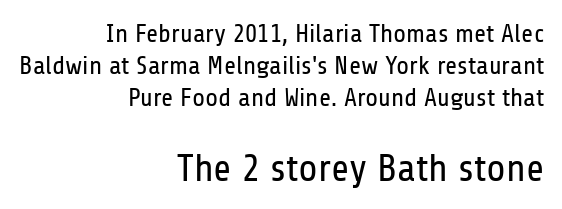
Q: Is the text bold? A: No.
Q: Is the text italic (slanted)? A: No, it is upright.
Q: Is the typeface a serif or a sans-serif typeface? A: Sans-serif.
Q: Is the text underlined? A: No.
Q: How is the paragraph aligned? A: Right-aligned.
Q: Is the spacing between letters normal or unusually wide? A: Normal.
Q: Which block of text is set in a larger size, the first (top) or the second (bottom)? A: The second (bottom) one.
Q: Width (condensed, normal, or wide)? A: Condensed.
Q: Stroke contrast? A: Low.
Q: x-height? A: Medium.
Q: Monospaced? A: No.
